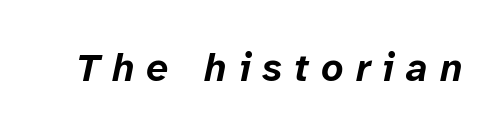
{"italic": "yes", "lean": "right", "slant_degrees": 12, "bold": "yes", "weight": "bold", "width": "normal", "stroke_contrast": "low", "x_height": "medium", "monospaced": "no", "underline": "no", "letter_spacing": "wide", "letter_spacing_em": 0.31, "glyph_px": 39}
